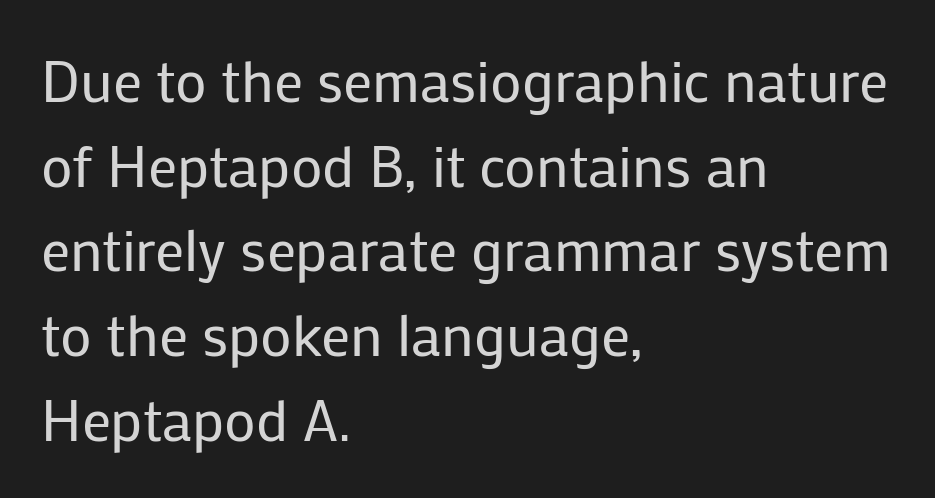
The image shows 58 px regular-weight sans-serif type, upright; set left-aligned, normal line spacing (1.46x), normal letter spacing, not underlined; low stroke contrast and a medium x-height.
